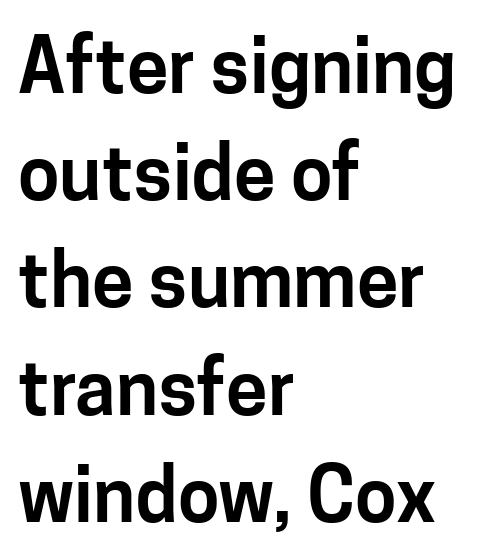
The image shows 75 px sans-serif type, upright; set left-aligned, normal line spacing (1.43x), normal letter spacing, not underlined; low stroke contrast and a medium x-height.
